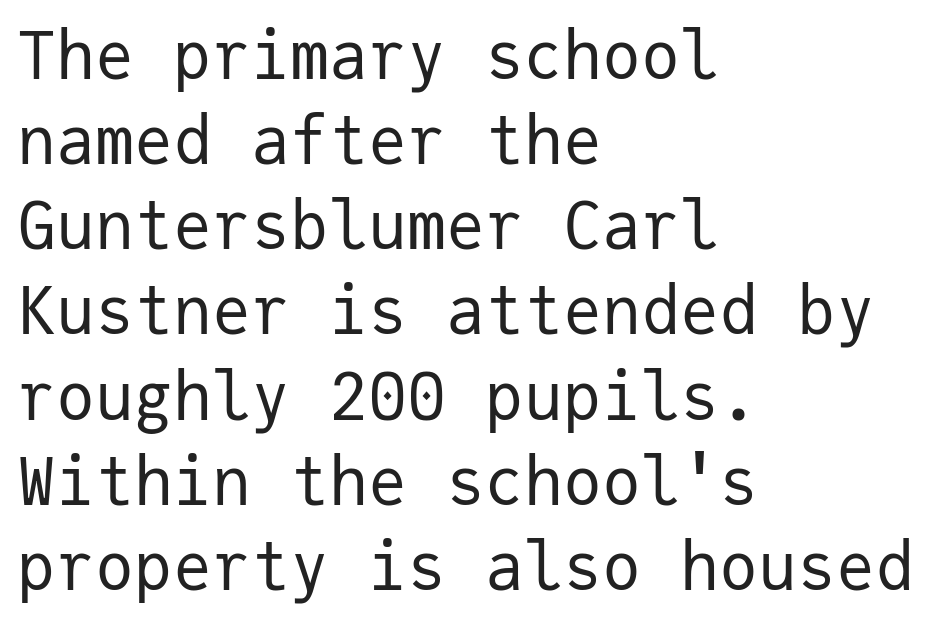
Is this a fixed-width face? Yes — each glyph sits in an identical cell. The text was rendered using a sans face with plain stroke endings. Does extra space separate the letters? No, they use regular spacing. The lettering holds an erect, upright posture throughout.
